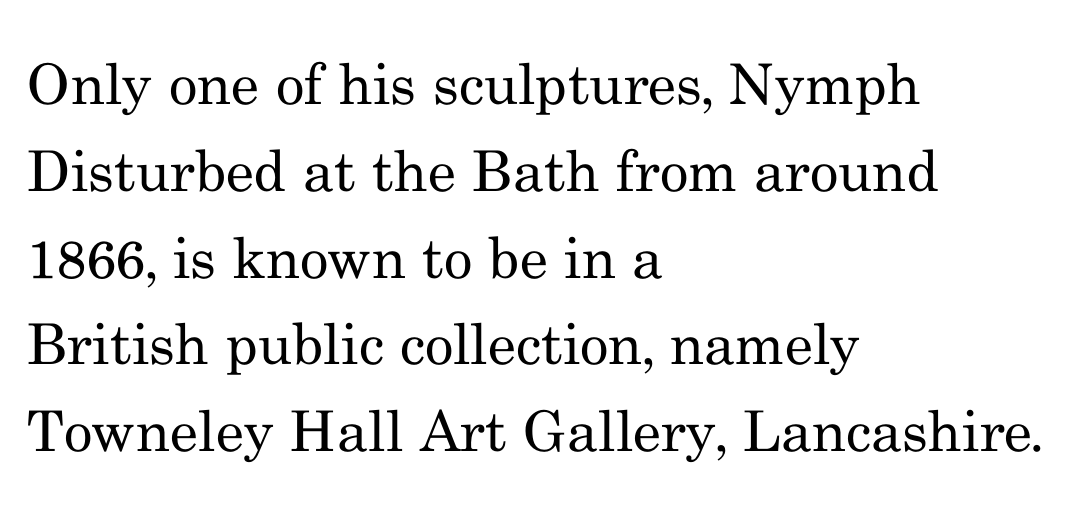
{"serif": "yes", "italic": "no", "bold": "no", "weight": "regular", "width": "normal", "stroke_contrast": "medium", "x_height": "small", "monospaced": "no", "underline": "no", "align": "left", "line_spacing": "normal", "line_spacing_ratio": 1.55, "letter_spacing": "normal", "letter_spacing_em": 0.0, "glyph_px": 56}
